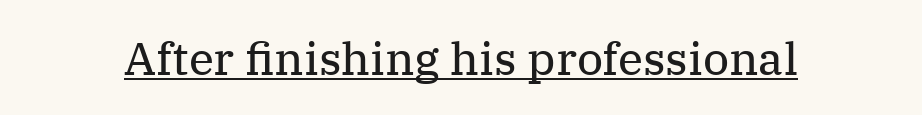
The image shows 46 px regular-weight serif type, upright; set normal letter spacing, underlined; medium stroke contrast and a medium x-height.
